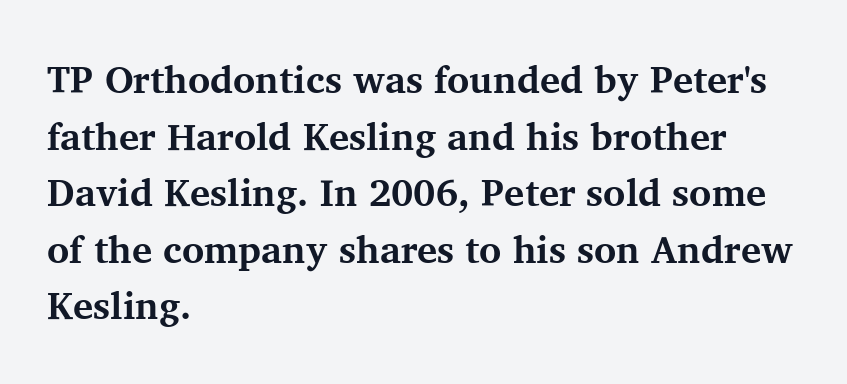
The image shows 38 px bold serif type, upright; set left-aligned, normal line spacing (1.49x), normal letter spacing, not underlined; medium stroke contrast and a medium x-height.
